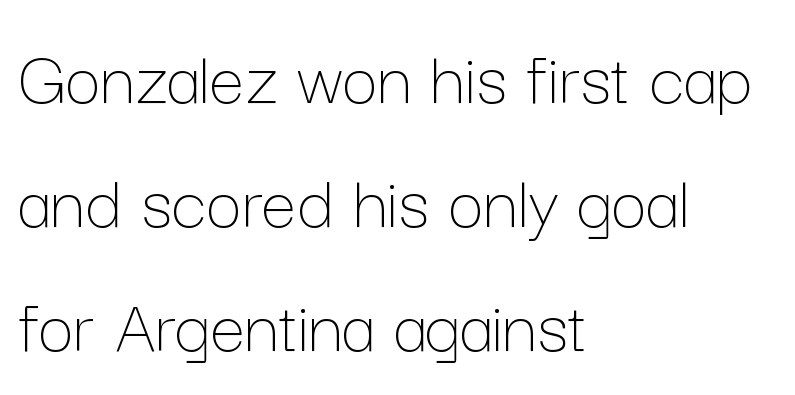
{"italic": "no", "bold": "no", "weight": "thin", "width": "normal", "stroke_contrast": "low", "x_height": "medium", "monospaced": "no", "underline": "no", "align": "left", "line_spacing": "normal", "line_spacing_ratio": 1.57, "letter_spacing": "normal", "letter_spacing_em": 0.0, "glyph_px": 79}
